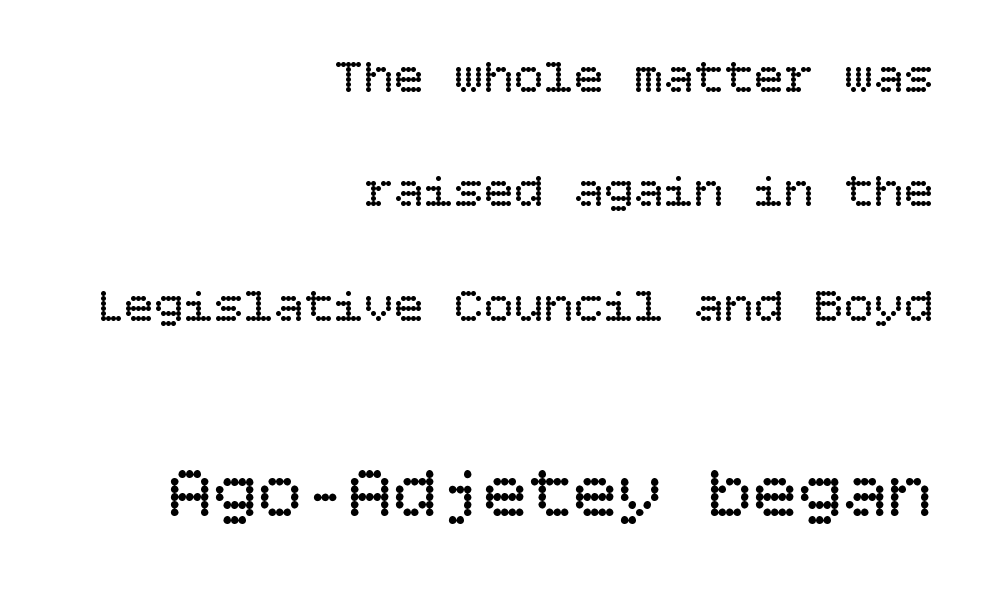
The image shows 75 px regular-weight type, upright; set right-aligned, loose line spacing (2.29x), normal letter spacing, not underlined; the second (bottom) block is 1.5x larger; low stroke contrast and a large x-height.
